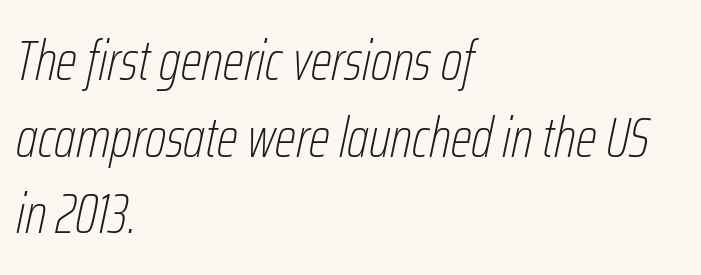
The image shows 56 px thin, condensed type, italic (leaning right); set left-aligned, normal line spacing (1.37x), normal letter spacing, not underlined; low stroke contrast and a medium x-height.
